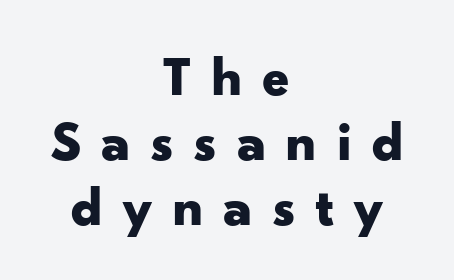
{"serif": "no", "italic": "no", "bold": "yes", "weight": "bold", "width": "wide", "stroke_contrast": "low", "x_height": "small", "monospaced": "no", "underline": "no", "align": "center", "line_spacing_ratio": 1.16, "letter_spacing": "wide", "letter_spacing_em": 0.35, "glyph_px": 56}
